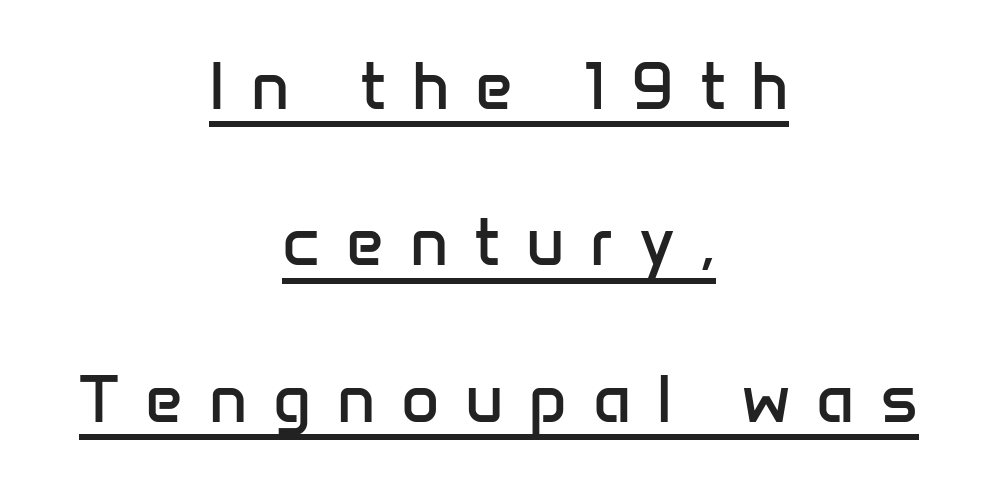
Every stem runs plumb, perpendicular to the baseline. No letter is thick-stroked: the sample isn't bold. One glance says open: line gaps are wider than usual. Is the block centered? Yes — each line is placed symmetrically about the middle. Note the varied advance widths — an 'i' is clearly narrower than an 'm'. The line texture is sparse and dotted thanks to wide tracking.
